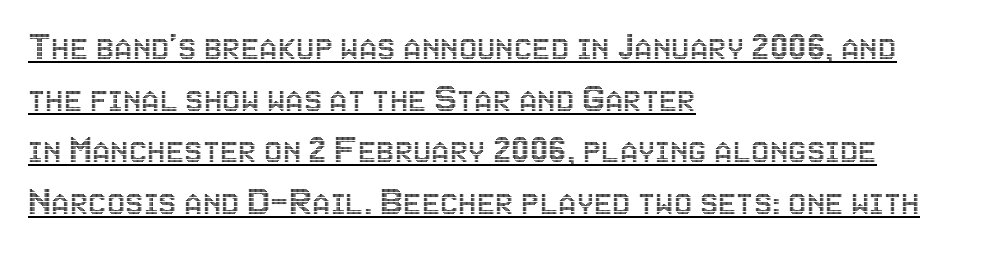
The image shows 41 px condensed type, upright; set left-aligned, normal line spacing (1.26x), normal letter spacing, underlined; a large x-height.
